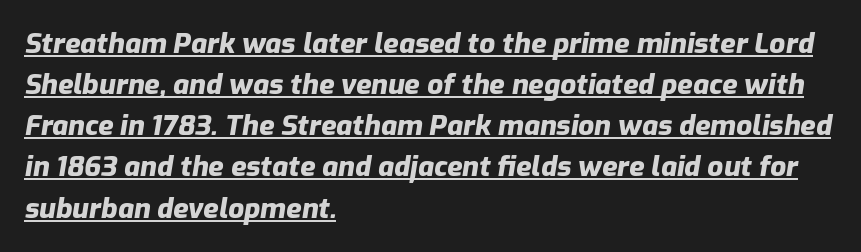
The passage shown is typed in a proportional face where columns would drift. The compositor pushed each line to the left boundary. The space between consecutive lines is moderate. A typesetter would call this zero additional tracking.
